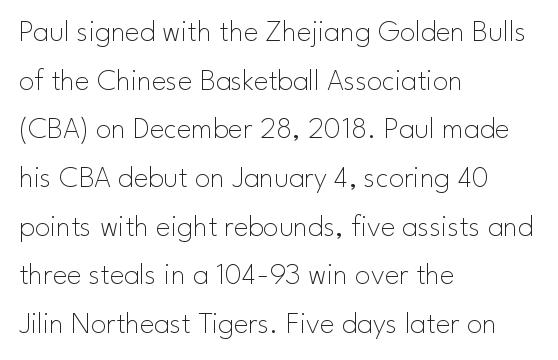
{"serif": "no", "italic": "no", "bold": "no", "weight": "thin", "width": "normal", "stroke_contrast": "low", "x_height": "small", "monospaced": "no", "underline": "no", "align": "left", "line_spacing": "normal", "line_spacing_ratio": 1.57, "letter_spacing": "normal", "letter_spacing_em": 0.0, "glyph_px": 31}
